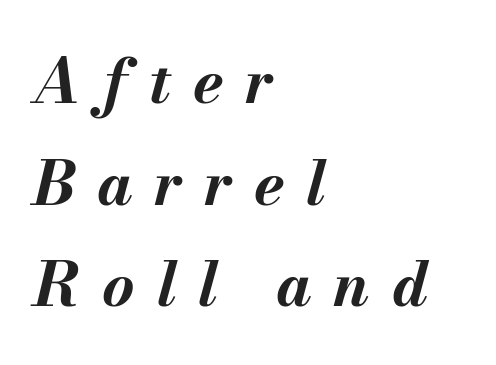
Q: Is the text bold? A: Yes.
Q: Is the text italic (slanted)? A: Yes, it leans right by about 13 degrees.
Q: Is the text underlined? A: No.
Q: How is the paragraph aligned? A: Left-aligned.
Q: Is the spacing between letters normal or unusually wide? A: Unusually wide.
Q: Is the spacing between lines tight, normal or loose? A: Normal.
Q: Width (condensed, normal, or wide)? A: Normal.
Q: Stroke contrast? A: Medium.
Q: x-height? A: Small.
Q: Monospaced? A: No.
